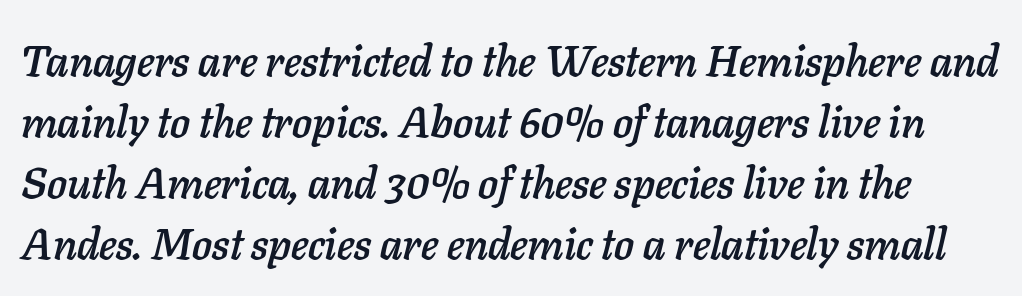
The image shows 44 px text type, italic (leaning right); set normal line spacing (1.39x), normal letter spacing, not underlined; low stroke contrast and a medium x-height.
